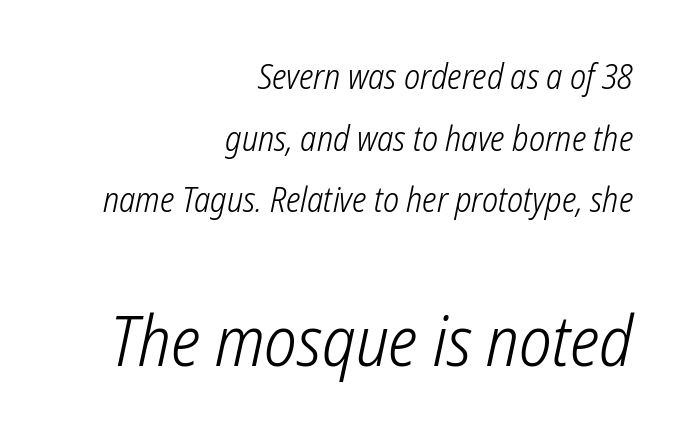
{"serif": "no", "bold": "no", "weight": "light", "width": "condensed", "stroke_contrast": "low", "x_height": "medium", "monospaced": "no", "underline": "no", "align": "right", "line_spacing_ratio": 1.81, "letter_spacing": "normal", "letter_spacing_em": 0.0, "larger_block": "second", "size_ratio": 2.03, "glyph_px": 69}
